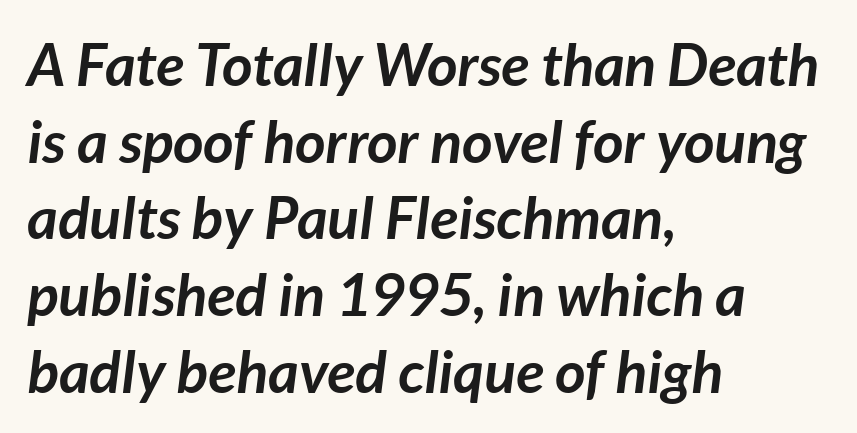
Q: Is the text bold? A: Yes.
Q: Is the text italic (slanted)? A: Yes, it leans right by about 7 degrees.
Q: Is the text underlined? A: No.
Q: How is the paragraph aligned? A: Left-aligned.
Q: Is the spacing between letters normal or unusually wide? A: Normal.
Q: Is the spacing between lines tight, normal or loose? A: Normal.
Q: Width (condensed, normal, or wide)? A: Normal.
Q: Stroke contrast? A: Low.
Q: x-height? A: Medium.
Q: Monospaced? A: No.
